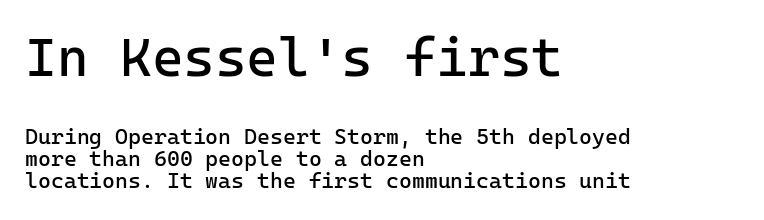
The image shows 54 px regular-weight sans-serif type, upright, monospaced; set left-aligned, tight line spacing (1.01x), normal letter spacing, not underlined; the first (top) block is 2.45x larger; low stroke contrast and a medium x-height.
